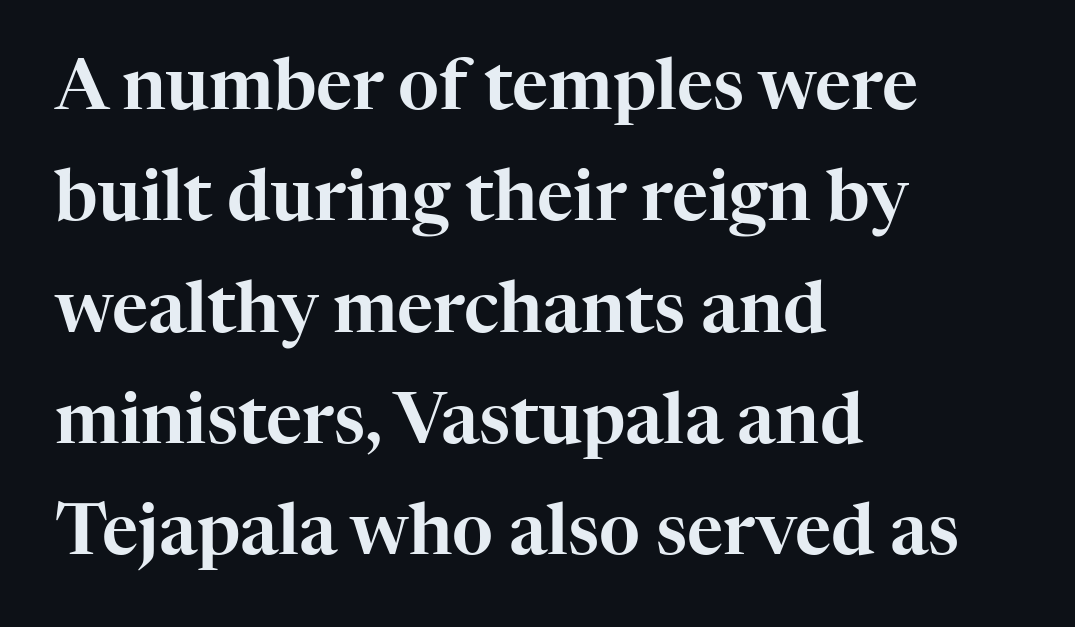
The image shows 70 px serif type, upright; set left-aligned, normal line spacing (1.59x), normal letter spacing, not underlined; high stroke contrast and a medium x-height.
